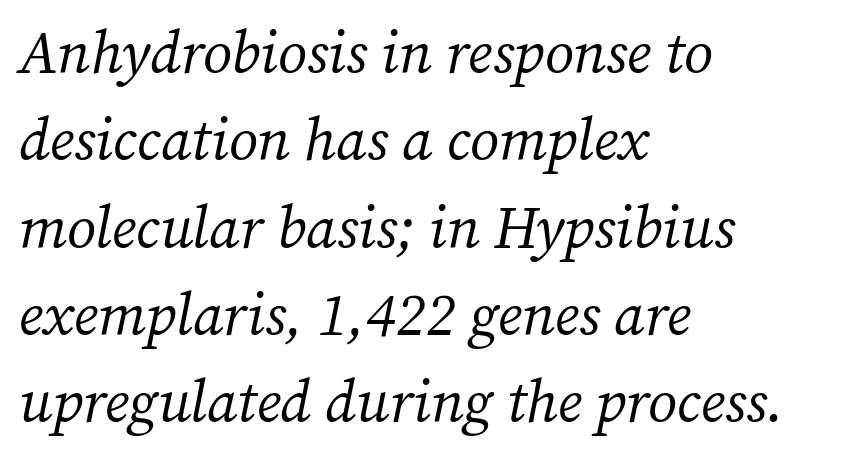
Q: Is the text bold? A: No.
Q: Is the text italic (slanted)? A: Yes, it leans right by about 12 degrees.
Q: Is the typeface a serif or a sans-serif typeface? A: Serif.
Q: Is the text underlined? A: No.
Q: How is the paragraph aligned? A: Left-aligned.
Q: Is the spacing between letters normal or unusually wide? A: Normal.
Q: Is the spacing between lines tight, normal or loose? A: Normal.
Q: Width (condensed, normal, or wide)? A: Normal.
Q: Stroke contrast? A: Medium.
Q: x-height? A: Medium.
Q: Monospaced? A: No.
